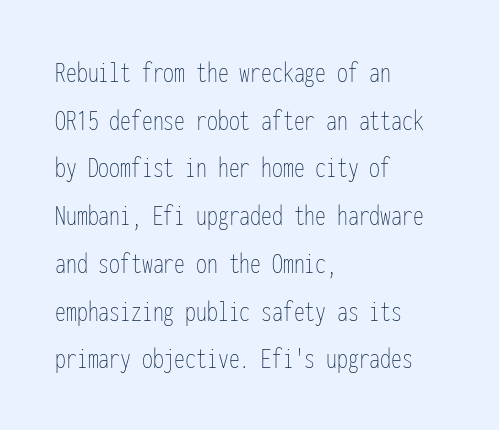
This sample has the even, mechanical cadence of fixed-width lettering. The lines in this sample share a left origin and differ only in where they stop. Does the lettering tilt? It doesn't — this is upright. Tracking value appears to be zero — textbook default spacing. Successive baselines arrive at the customary interval.
